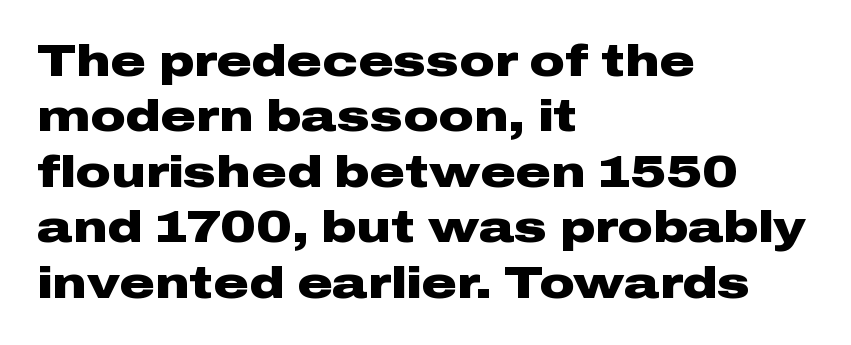
Q: Is the text bold? A: Yes.
Q: Is the text italic (slanted)? A: No, it is upright.
Q: Is the typeface a serif or a sans-serif typeface? A: Sans-serif.
Q: Is the text underlined? A: No.
Q: How is the paragraph aligned? A: Left-aligned.
Q: Is the spacing between letters normal or unusually wide? A: Normal.
Q: Is the spacing between lines tight, normal or loose? A: Normal.
Q: Width (condensed, normal, or wide)? A: Wide.
Q: Stroke contrast? A: Low.
Q: x-height? A: Medium.
Q: Monospaced? A: No.
